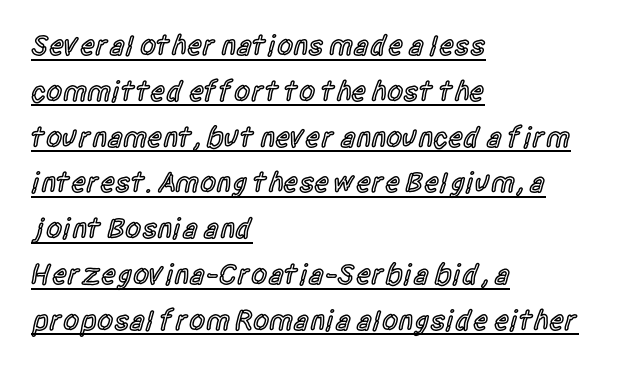
The image shows 29 px semibold, condensed sans-serif type; set left-aligned, normal line spacing (1.58x), normal letter spacing, underlined; a large x-height.
